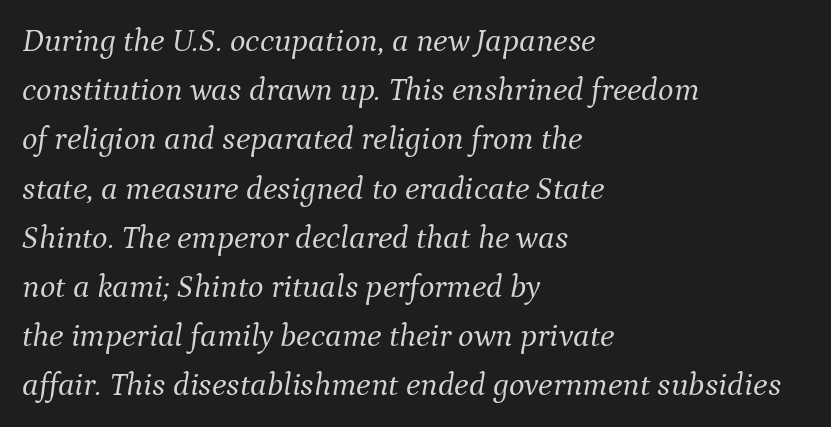
The typesetter chose a ragged-right arrangement here. The letters advance in unequal steps, a hallmark of proportional type. Font category for this specimen: serif. The rows are spaced the way most documents space them. Glyph-to-glyph distance matches everyday printed text. The passage shown is not underscored anywhere.
